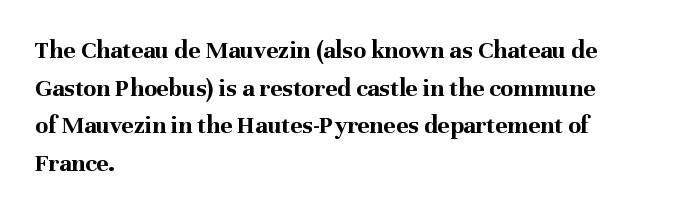
Q: Is the text bold? A: Yes.
Q: Is the text italic (slanted)? A: No, it is upright.
Q: Is the text underlined? A: No.
Q: How is the paragraph aligned? A: Left-aligned.
Q: Is the spacing between letters normal or unusually wide? A: Normal.
Q: Is the spacing between lines tight, normal or loose? A: Normal.
